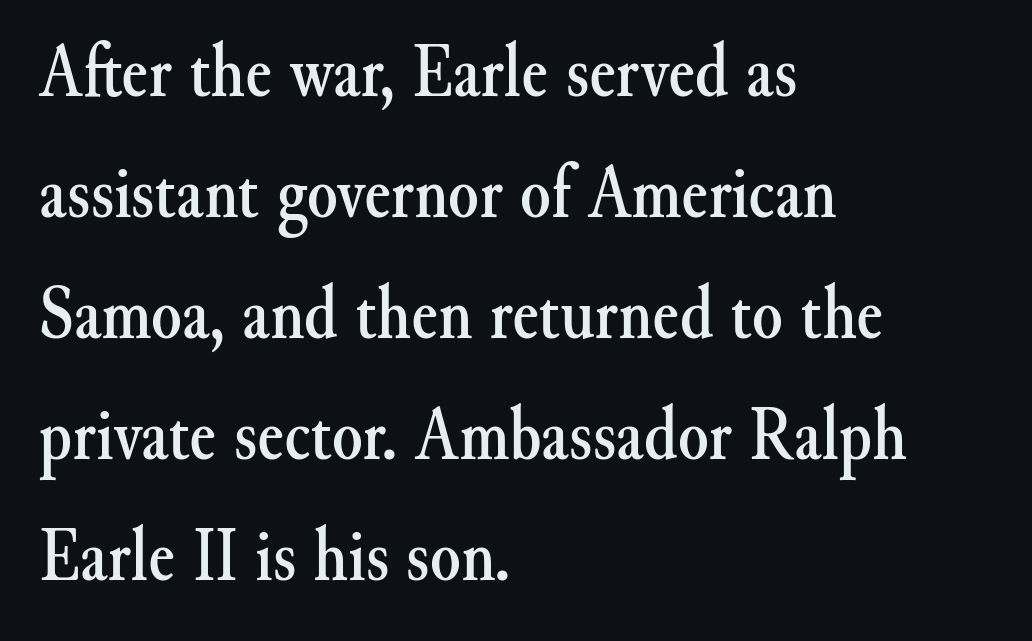
{"serif": "yes", "italic": "no", "width": "normal", "stroke_contrast": "medium", "x_height": "small", "monospaced": "no", "underline": "no", "align": "left", "line_spacing": "normal", "line_spacing_ratio": 1.55, "letter_spacing": "normal", "letter_spacing_em": 0.0, "glyph_px": 78}
